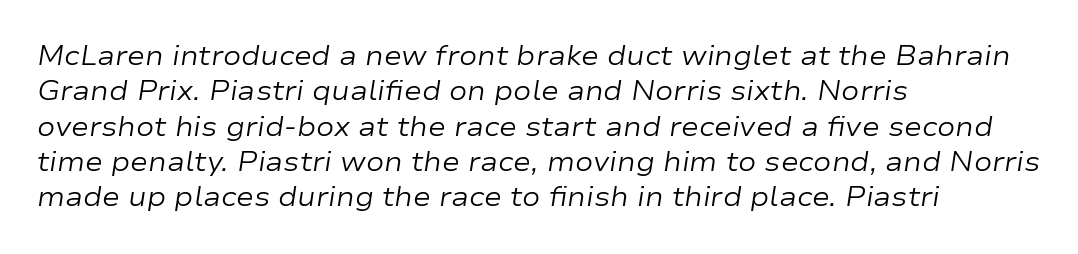
{"italic": "yes", "lean": "right", "slant_degrees": 9, "bold": "no", "underline": "no", "align": "left", "line_spacing": "normal", "line_spacing_ratio": 1.31, "letter_spacing": "normal", "letter_spacing_em": 0.0, "glyph_px": 27}
